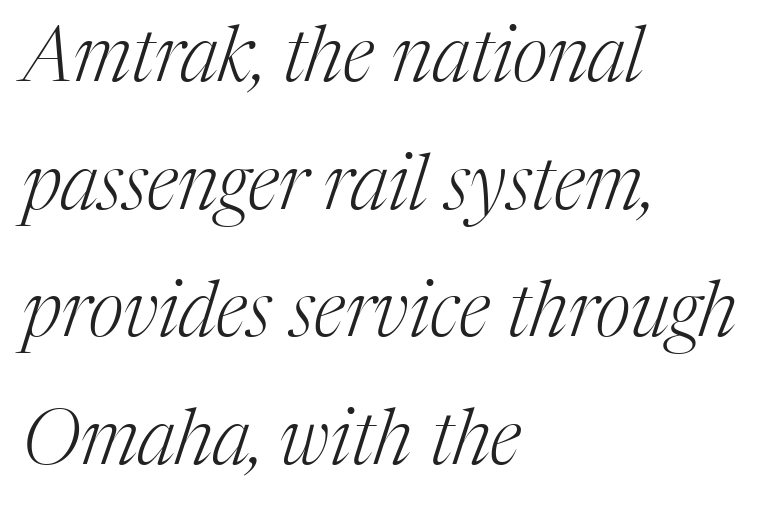
Q: Is the text bold? A: No.
Q: Is the text italic (slanted)? A: Yes, it leans right by about 17 degrees.
Q: Is the typeface a serif or a sans-serif typeface? A: Serif.
Q: Is the text underlined? A: No.
Q: How is the paragraph aligned? A: Left-aligned.
Q: Is the spacing between letters normal or unusually wide? A: Normal.
Q: Is the spacing between lines tight, normal or loose? A: Normal.
Q: Width (condensed, normal, or wide)? A: Normal.
Q: Stroke contrast? A: Medium.
Q: x-height? A: Medium.
Q: Monospaced? A: No.
